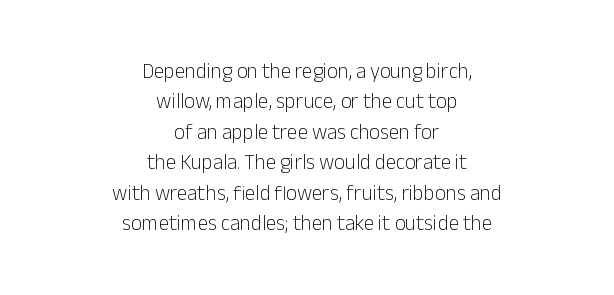
{"italic": "no", "bold": "no", "underline": "no", "align": "center", "line_spacing": "normal", "line_spacing_ratio": 1.45, "letter_spacing": "normal", "letter_spacing_em": 0.0, "glyph_px": 21}
